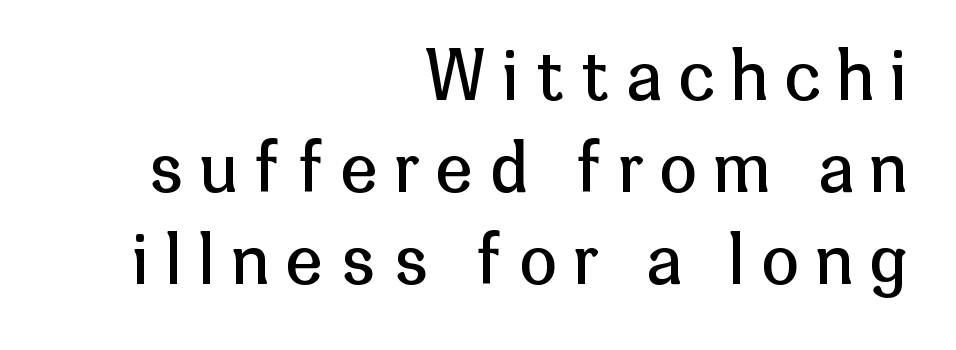
Q: Is the text bold? A: No.
Q: Is the text italic (slanted)? A: No, it is upright.
Q: Is the typeface a serif or a sans-serif typeface? A: Sans-serif.
Q: Is the text underlined? A: No.
Q: How is the paragraph aligned? A: Right-aligned.
Q: Is the spacing between letters normal or unusually wide? A: Unusually wide.
Q: Is the spacing between lines tight, normal or loose? A: Normal.
Q: Width (condensed, normal, or wide)? A: Normal.
Q: Stroke contrast? A: Low.
Q: x-height? A: Medium.
Q: Monospaced? A: No.
